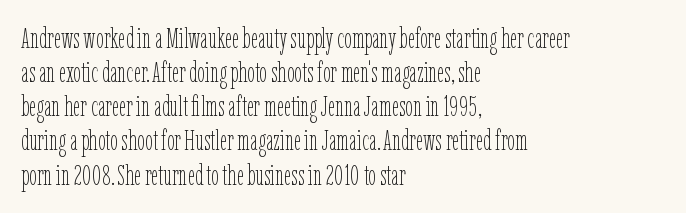
Looks like regular typesetting: each glyph gets only the width it needs. Words appear dense and cohesive because spacing is normal. Stroke thickness stays within the range of a standard reading face or lighter. If you drew a ruler down the left edge, every line would touch it. The words here are not underlined. It's the straight-up-and-down kind of type.
